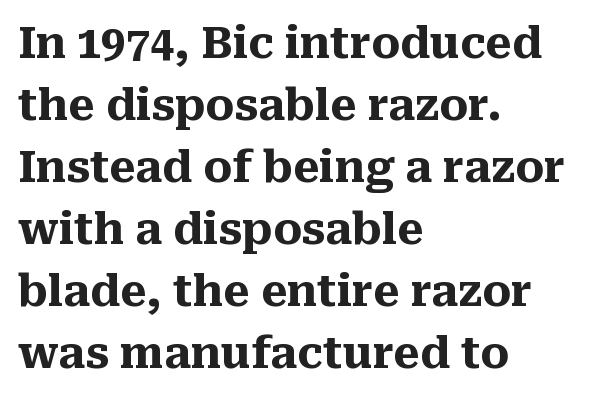
{"serif": "yes", "italic": "no", "bold": "yes", "weight": "heavy", "width": "normal", "stroke_contrast": "medium", "x_height": "medium", "monospaced": "no", "underline": "no", "align": "left", "line_spacing": "normal", "line_spacing_ratio": 1.44, "letter_spacing": "normal", "letter_spacing_em": 0.0, "glyph_px": 43}
